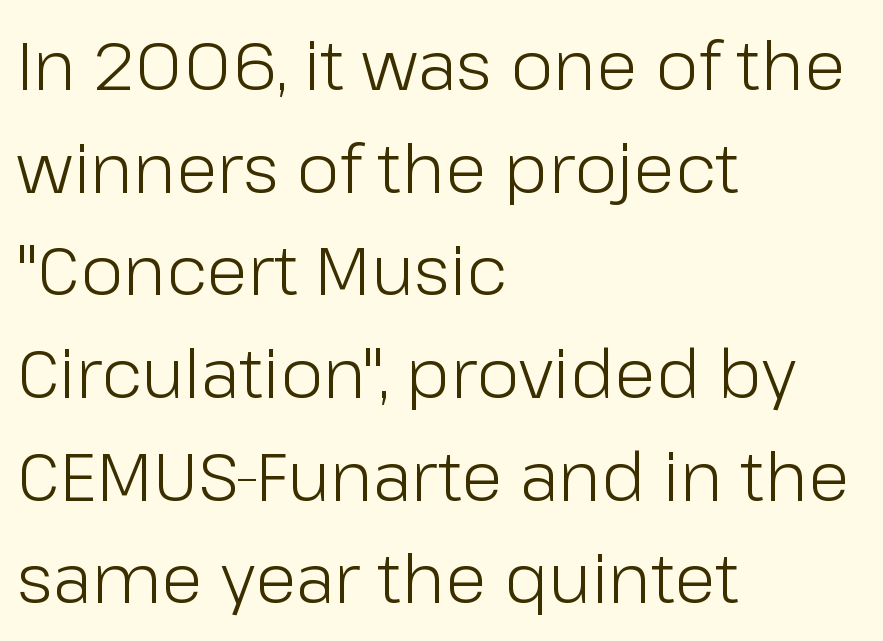
The image shows 68 px light sans-serif type, upright; set left-aligned, normal line spacing (1.51x), normal letter spacing, not underlined; low stroke contrast and a medium x-height.
